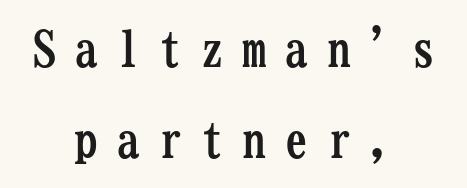
Q: Is the text bold? A: Yes.
Q: Is the text italic (slanted)? A: No, it is upright.
Q: Is the typeface a serif or a sans-serif typeface? A: Serif.
Q: Is the text underlined? A: No.
Q: How is the paragraph aligned? A: Centered.
Q: Is the spacing between letters normal or unusually wide? A: Unusually wide.
Q: Width (condensed, normal, or wide)? A: Condensed.
Q: Stroke contrast? A: Low.
Q: x-height? A: Medium.
Q: Monospaced? A: Yes.
